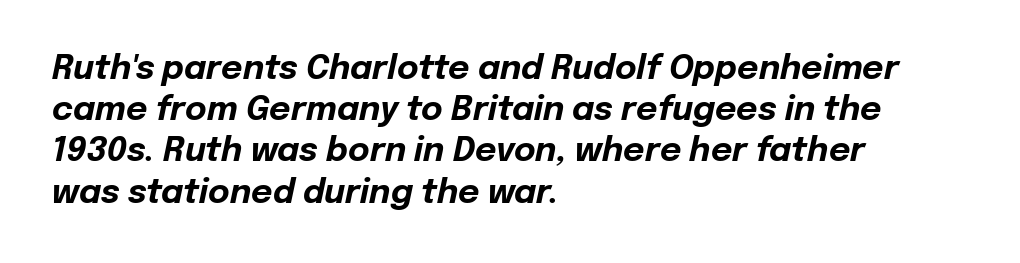
Q: Is the text bold? A: Yes.
Q: Is the text italic (slanted)? A: Yes, it leans right by about 12 degrees.
Q: Is the text underlined? A: No.
Q: How is the paragraph aligned? A: Left-aligned.
Q: Is the spacing between letters normal or unusually wide? A: Normal.
Q: Is the spacing between lines tight, normal or loose? A: Normal.
Q: Width (condensed, normal, or wide)? A: Normal.
Q: Stroke contrast? A: Low.
Q: x-height? A: Medium.
Q: Monospaced? A: No.
